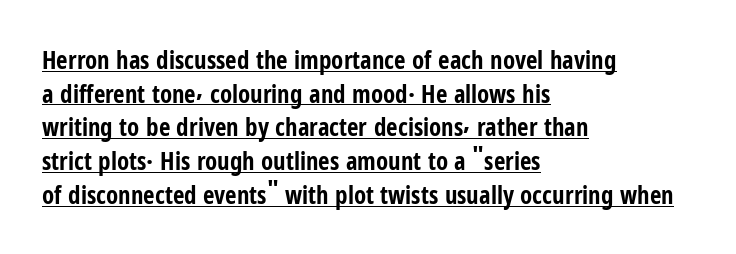
{"italic": "no", "bold": "yes", "underline": "yes", "align": "left", "line_spacing": "normal", "line_spacing_ratio": 1.35, "letter_spacing": "normal", "letter_spacing_em": 0.0, "glyph_px": 25}
